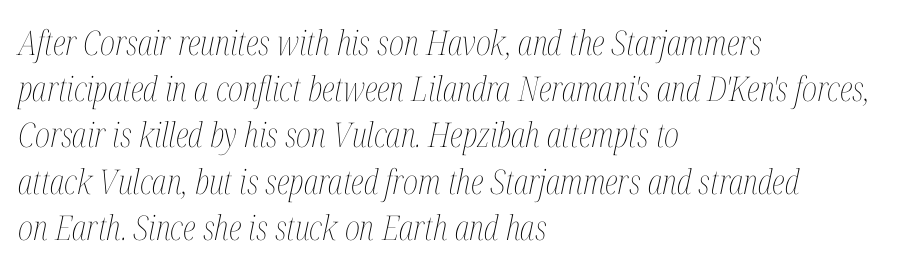
The image shows 34 px thin, condensed type, italic (leaning right); set left-aligned, normal line spacing (1.36x), normal letter spacing, not underlined; medium stroke contrast and a medium x-height.
